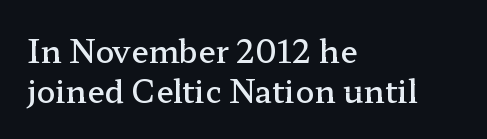
How would I describe the line gaps? Plain and ordinary. Looks like regular typesetting: each glyph gets only the width it needs. Each letter's strokes conclude with small projecting serifs. The letters stand straight up with perfectly vertical stems.
